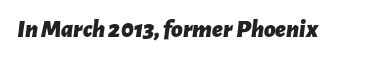
Q: Is the text bold? A: Yes.
Q: Is the text italic (slanted)? A: Yes, it leans right by about 7 degrees.
Q: Is the text underlined? A: No.
Q: Is the spacing between letters normal or unusually wide? A: Normal.
